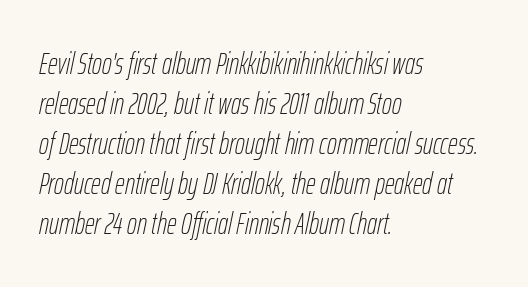
The image shows 30 px thin, condensed type, italic (leaning right); set left-aligned, normal line spacing (1.33x), normal letter spacing, not underlined; low stroke contrast and a medium x-height.
